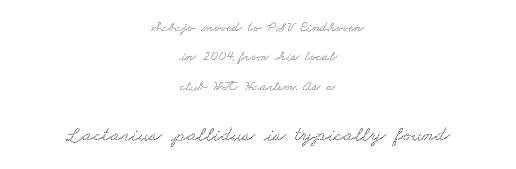
{"underline": "no", "align": "center", "line_spacing": "loose", "line_spacing_ratio": 2.1, "letter_spacing": "normal", "letter_spacing_em": 0.0, "larger_block": "second", "size_ratio": 1.5, "glyph_px": 21}
